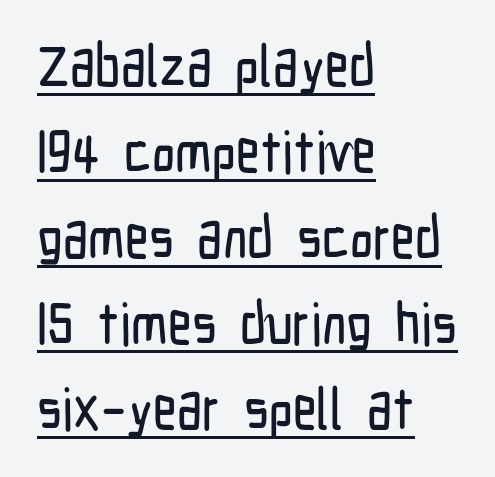
The image shows 58 px condensed sans-serif type, upright; set left-aligned, normal line spacing (1.48x), normal letter spacing, underlined; low stroke contrast and a medium x-height.
